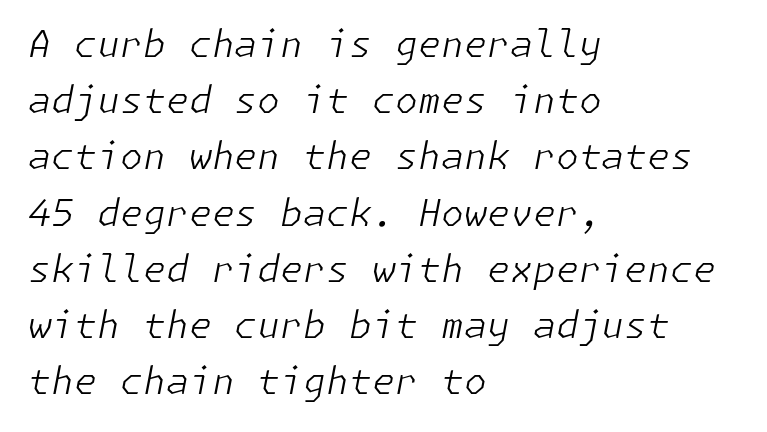
{"italic": "yes", "lean": "right", "slant_degrees": 11, "bold": "no", "weight": "light", "width": "normal", "stroke_contrast": "low", "x_height": "medium", "underline": "no", "align": "left", "line_spacing": "normal", "line_spacing_ratio": 1.52, "letter_spacing": "normal", "letter_spacing_em": 0.0, "glyph_px": 37}
